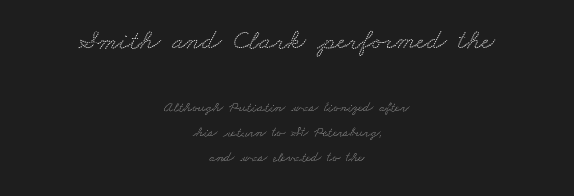
{"width": "wide", "stroke_contrast": "low", "x_height": "small", "monospaced": "no", "underline": "no", "align": "center", "line_spacing_ratio": 1.78, "letter_spacing": "normal", "letter_spacing_em": 0.0, "larger_block": "first", "size_ratio": 2.0, "glyph_px": 28}
